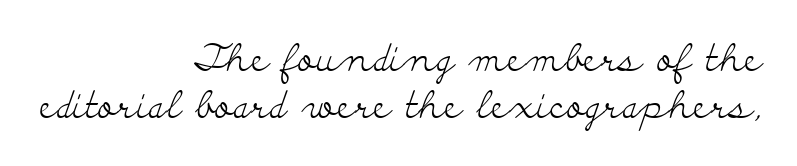
Q: Is the text bold? A: No.
Q: Is the text italic (slanted)? A: Yes.
Q: Is the typeface a serif or a sans-serif typeface? A: Serif.
Q: Is the text underlined? A: No.
Q: How is the paragraph aligned? A: Right-aligned.
Q: Is the spacing between letters normal or unusually wide? A: Normal.
Q: Is the spacing between lines tight, normal or loose? A: Normal.
Q: Width (condensed, normal, or wide)? A: Wide.
Q: Stroke contrast? A: Low.
Q: x-height? A: Small.
Q: Monospaced? A: No.
